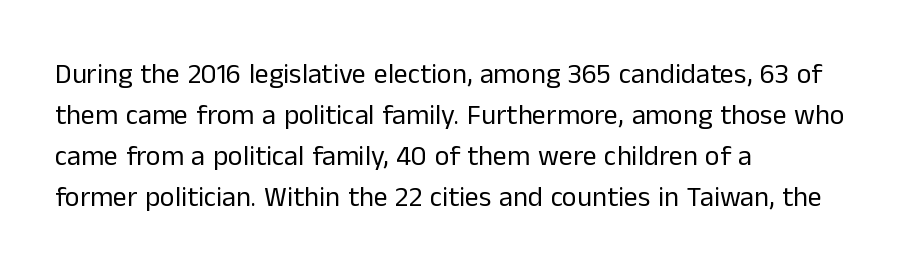
{"serif": "no", "italic": "no", "bold": "no", "weight": "regular", "width": "normal", "stroke_contrast": "low", "x_height": "medium", "monospaced": "no", "underline": "no", "align": "left", "line_spacing": "normal", "line_spacing_ratio": 1.47, "letter_spacing": "normal", "letter_spacing_em": 0.0, "glyph_px": 28}
